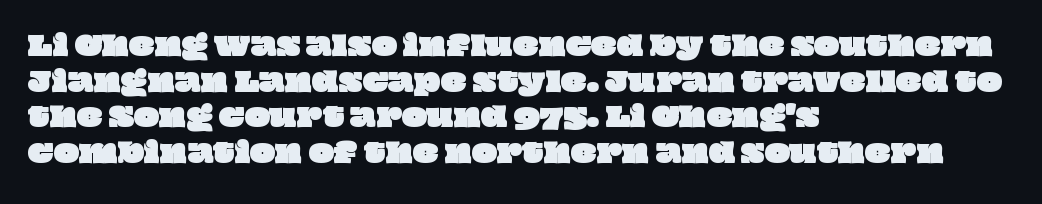
Q: Is the text underlined? A: No.
Q: How is the paragraph aligned? A: Left-aligned.
Q: Is the spacing between letters normal or unusually wide? A: Normal.
Q: Is the spacing between lines tight, normal or loose? A: Normal.
